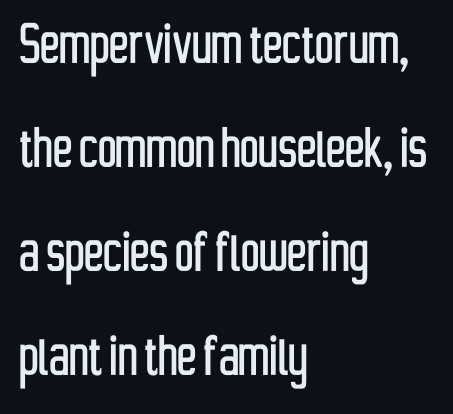
Classification — sans serif. Line spacing here is normal. One-word summary of the alignment: left. These lines keep a tight, regular rhythm from letter to letter. Every stem runs plumb, perpendicular to the baseline. The letters advance in unequal steps, a hallmark of proportional type.
